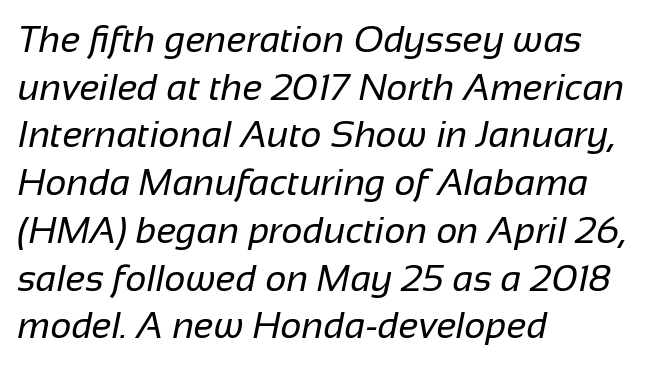
Q: Is the text bold? A: No.
Q: Is the typeface a serif or a sans-serif typeface? A: Sans-serif.
Q: Is the text underlined? A: No.
Q: How is the paragraph aligned? A: Left-aligned.
Q: Is the spacing between letters normal or unusually wide? A: Normal.
Q: Is the spacing between lines tight, normal or loose? A: Normal.
Q: Width (condensed, normal, or wide)? A: Normal.
Q: Stroke contrast? A: Low.
Q: x-height? A: Medium.
Q: Monospaced? A: No.
